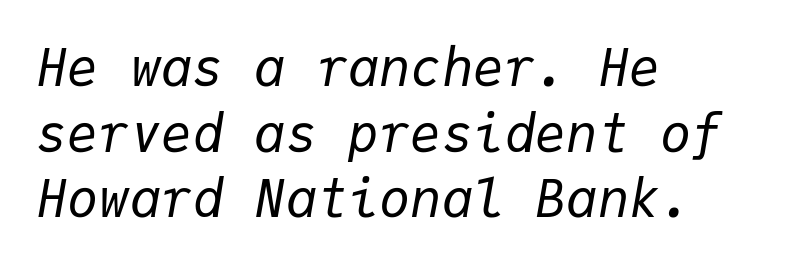
Q: Is the text bold? A: No.
Q: Is the text italic (slanted)? A: Yes, it leans right by about 9 degrees.
Q: Is the text underlined? A: No.
Q: How is the paragraph aligned? A: Left-aligned.
Q: Is the spacing between letters normal or unusually wide? A: Normal.
Q: Is the spacing between lines tight, normal or loose? A: Normal.
Q: Width (condensed, normal, or wide)? A: Normal.
Q: Stroke contrast? A: Low.
Q: x-height? A: Medium.
Q: Monospaced? A: Yes.
